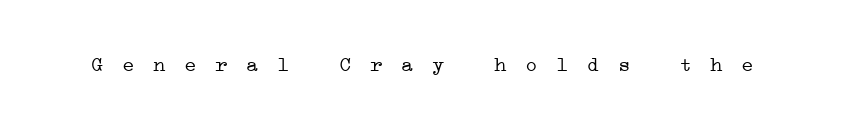
Q: Is the text bold? A: No.
Q: Is the text underlined? A: No.
Q: Is the spacing between letters normal or unusually wide? A: Unusually wide.
